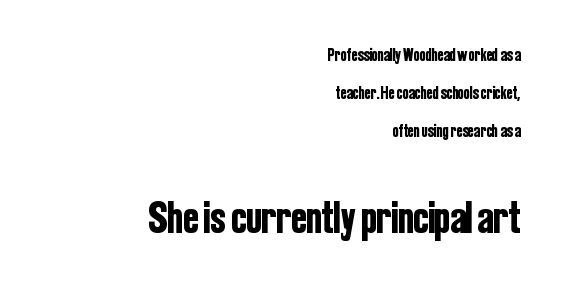
The rendering enlarges the type as you move from the upper chunk to the lower. The words here are not underlined. This sample uses a sans-serif face. Is the letter spacing exaggerated? No — it looks like the ordinary default. You could fit nearly another row in the gap between these rows. Rendered with straight, roman letterforms.
